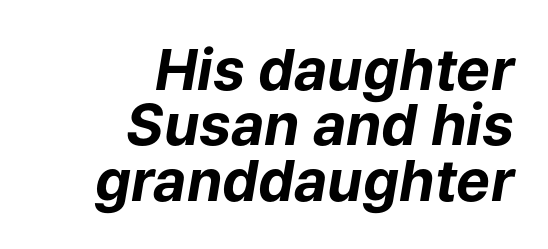
{"italic": "yes", "lean": "right", "slant_degrees": 9, "bold": "yes", "weight": "bold", "width": "normal", "stroke_contrast": "low", "x_height": "medium", "monospaced": "no", "underline": "no", "align": "right", "line_spacing": "tight", "line_spacing_ratio": 0.97, "letter_spacing": "normal", "letter_spacing_em": 0.0, "glyph_px": 57}
